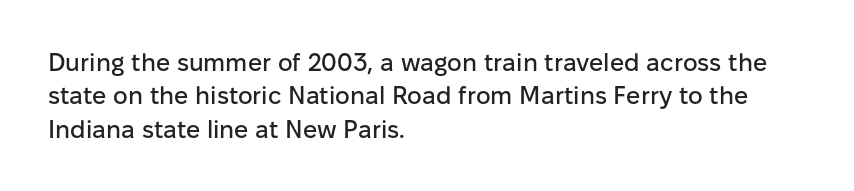
The image shows 25 px text type, upright; set left-aligned, normal line spacing (1.34x), normal letter spacing, not underlined.
